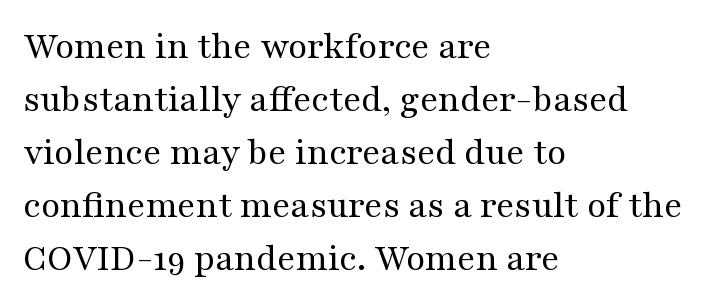
Q: Is the text bold? A: No.
Q: Is the text italic (slanted)? A: No, it is upright.
Q: Is the typeface a serif or a sans-serif typeface? A: Serif.
Q: Is the text underlined? A: No.
Q: How is the paragraph aligned? A: Left-aligned.
Q: Is the spacing between letters normal or unusually wide? A: Normal.
Q: Is the spacing between lines tight, normal or loose? A: Normal.
Q: Width (condensed, normal, or wide)? A: Wide.
Q: Stroke contrast? A: Medium.
Q: x-height? A: Medium.
Q: Monospaced? A: No.
